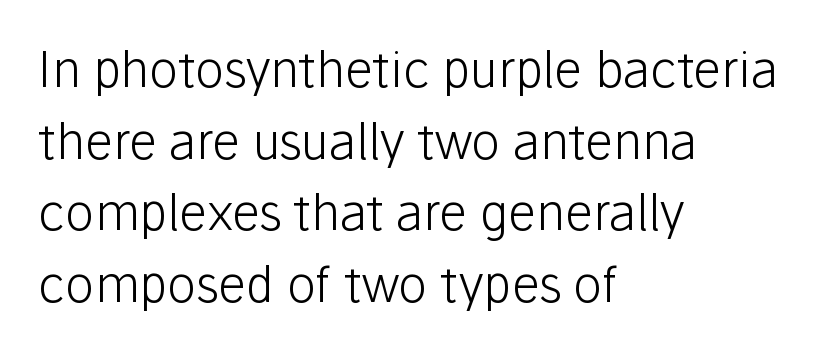
The rendering keeps characters at their native spacing. Any mark beneath the type? The region is blank. Note the varied advance widths — an 'i' is clearly narrower than an 'm'. A classic flush-left, rag-right setting is used for this passage. Unlike a traditional serif, this face leaves its strokes unadorned. No chunkiness to these letters — they're not bold.
